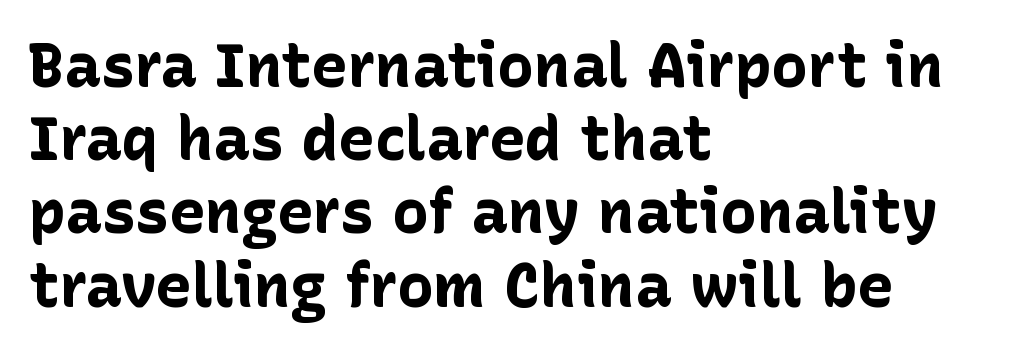
{"serif": "no", "italic": "no", "bold": "yes", "weight": "bold", "width": "normal", "stroke_contrast": "low", "x_height": "medium", "monospaced": "no", "underline": "no", "align": "left", "line_spacing_ratio": 1.2, "letter_spacing": "normal", "letter_spacing_em": 0.0, "glyph_px": 61}
